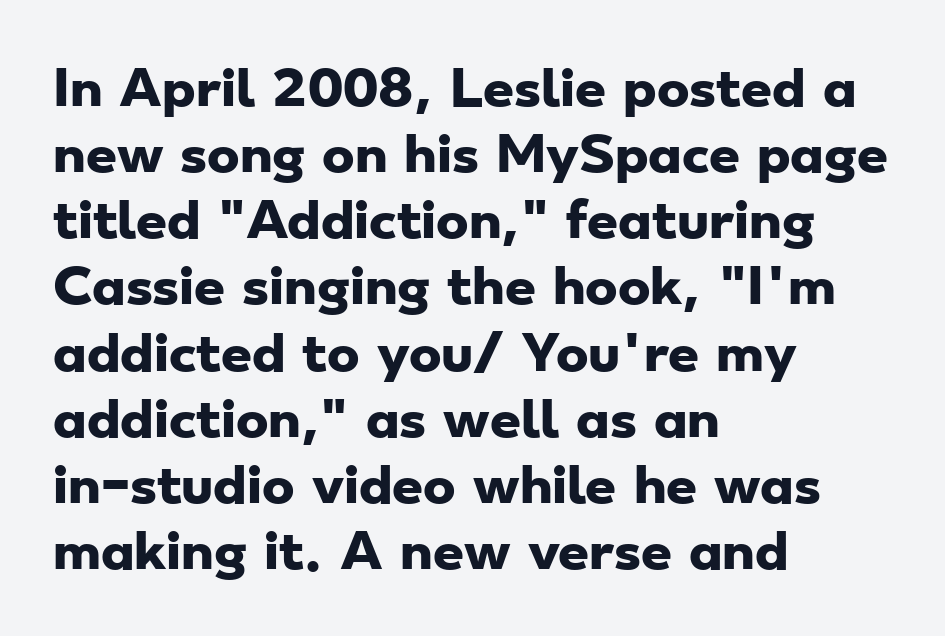
Is the block centered? No — it sits flush against the left margin. The gaps between neighbouring characters are ordinary and unremarkable. As a designer I'd log this as weight 700, bold. Compared with typical paragraphs, the rows here are spaced about the same. The string is rendered with underlining switched off. The letters advance in unequal steps, a hallmark of proportional type.
